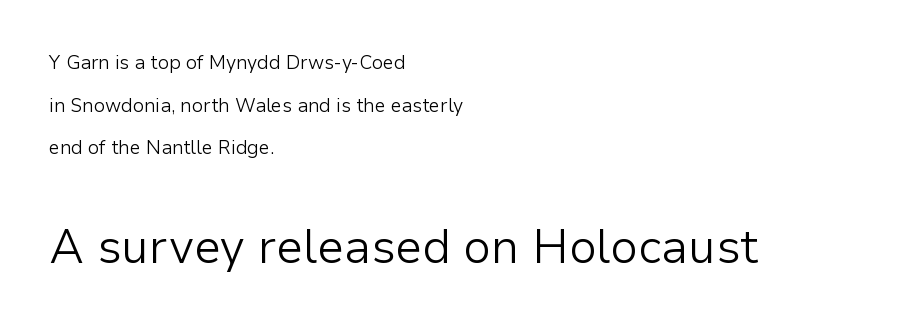
{"serif": "no", "italic": "no", "bold": "no", "weight": "light", "width": "normal", "stroke_contrast": "low", "x_height": "medium", "monospaced": "no", "underline": "no", "align": "left", "line_spacing": "loose", "line_spacing_ratio": 2.25, "letter_spacing": "normal", "letter_spacing_em": 0.0, "larger_block": "second", "size_ratio": 2.47, "glyph_px": 47}
